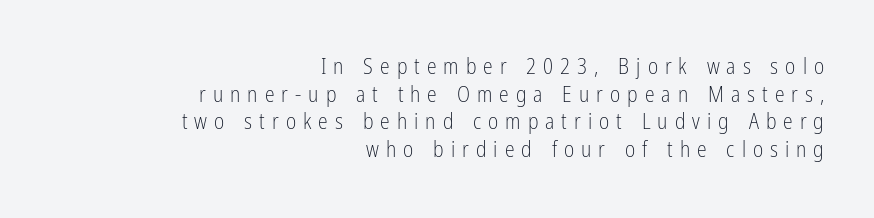
Style check: upright. The horizontal fit of the characters is loose and conspicuously gappy. Only glyphs here, with clear space below each row. Line ends are locked; line starts wander. This sample keeps an unexceptional amount of space between lines. Stems and bowls with no extra thickness — not bold.
